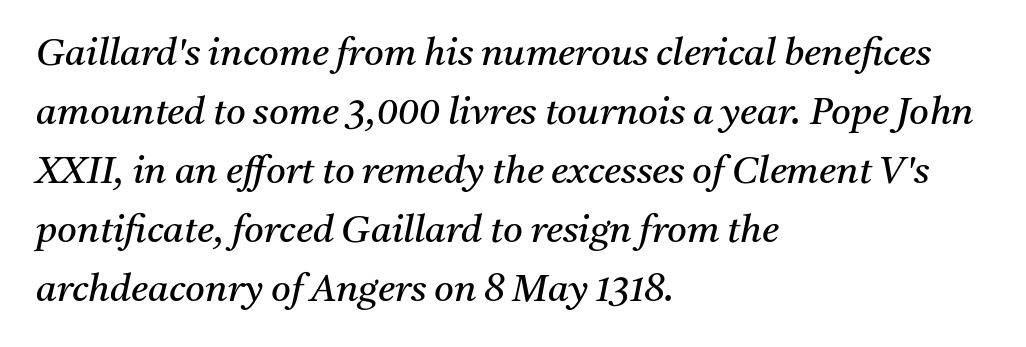
Q: Is the text bold? A: No.
Q: Is the text italic (slanted)? A: Yes, it leans right by about 11 degrees.
Q: Is the typeface a serif or a sans-serif typeface? A: Serif.
Q: Is the text underlined? A: No.
Q: How is the paragraph aligned? A: Left-aligned.
Q: Is the spacing between letters normal or unusually wide? A: Normal.
Q: Is the spacing between lines tight, normal or loose? A: Normal.
Q: Width (condensed, normal, or wide)? A: Normal.
Q: Stroke contrast? A: Medium.
Q: x-height? A: Medium.
Q: Monospaced? A: No.
